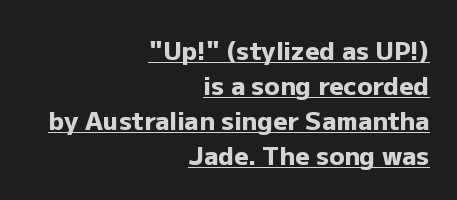
Normally led — the rows are evenly, conventionally spaced. Line endings align vertically; line beginnings do not. Vertical strokes here are truly vertical. Check the space under the baseline: a stroke is drawn there. Is the letter spacing exaggerated? No — it looks like the ordinary default.
